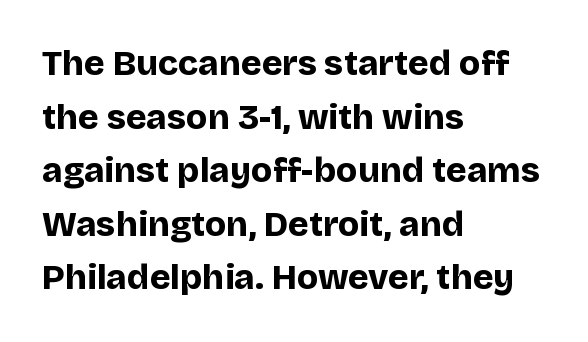
This sample keeps an unexceptional amount of space between lines. Check the space under the baseline: it is left empty. Check where the strokes stop: nothing finishes them off — pure sans. You can tell it's not italic because the verticals are truly vertical. What stands out about the letter spacing? Nothing — it is the standard amount. This is heavy type, rendered in bold.
